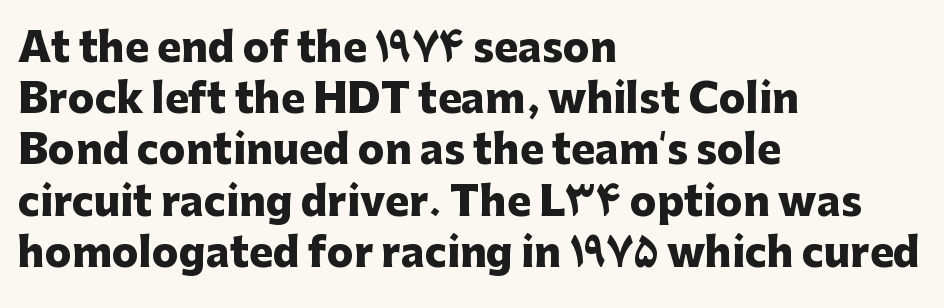
The image shows 40 px heavy sans-serif type, upright; set left-aligned, normal line spacing (1.28x), normal letter spacing, not underlined; low stroke contrast and a medium x-height.
